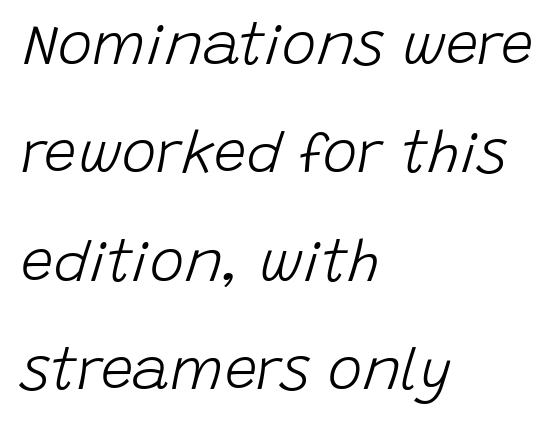
Stroke thickness stays within the range of a standard reading face or lighter. The rag falls on the right side of this text block. Italic? Definitely — the glyphs are oblique. Any mark beneath the type? The region is blank.
